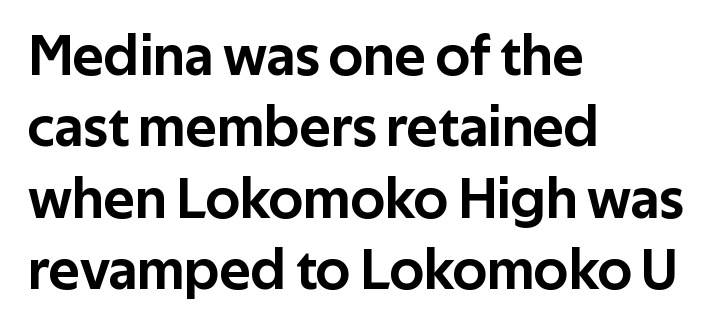
Q: Is the text italic (slanted)? A: No, it is upright.
Q: Is the typeface a serif or a sans-serif typeface? A: Sans-serif.
Q: Is the text underlined? A: No.
Q: How is the paragraph aligned? A: Left-aligned.
Q: Is the spacing between letters normal or unusually wide? A: Normal.
Q: Width (condensed, normal, or wide)? A: Normal.
Q: Stroke contrast? A: Low.
Q: x-height? A: Medium.
Q: Monospaced? A: No.
